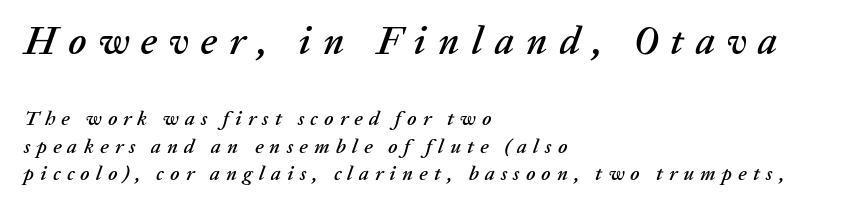
Q: Is the text italic (slanted)? A: Yes, it leans right by about 20 degrees.
Q: Is the text underlined? A: No.
Q: How is the paragraph aligned? A: Left-aligned.
Q: Is the spacing between letters normal or unusually wide? A: Unusually wide.
Q: Is the spacing between lines tight, normal or loose? A: Normal.
Q: Which block of text is set in a larger size, the first (top) or the second (bottom)? A: The first (top) one.
Q: Width (condensed, normal, or wide)? A: Normal.
Q: Stroke contrast? A: Low.
Q: x-height? A: Medium.
Q: Monospaced? A: No.
